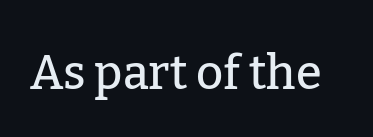
The image shows 47 px serif type, upright; set normal letter spacing, not underlined; low stroke contrast and a medium x-height.
